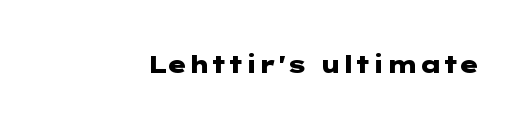
What stands out about the letter spacing? Nothing — it is the standard amount. Upright lettering throughout. Bold? Absolutely — the strokes are thick and heavy. The glyphs are unaccompanied by any horizontal stroke below them.
